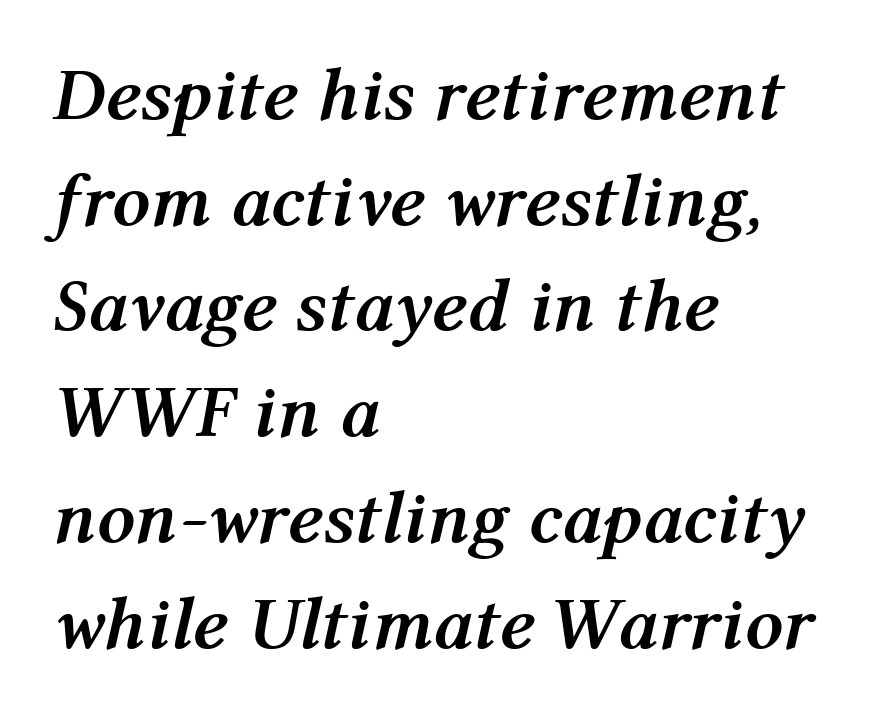
{"italic": "yes", "lean": "right", "slant_degrees": 12, "bold": "yes", "weight": "semibold", "width": "normal", "stroke_contrast": "medium", "x_height": "medium", "monospaced": "no", "underline": "no", "align": "left", "line_spacing": "normal", "line_spacing_ratio": 1.41, "letter_spacing": "normal", "letter_spacing_em": 0.0, "glyph_px": 75}
